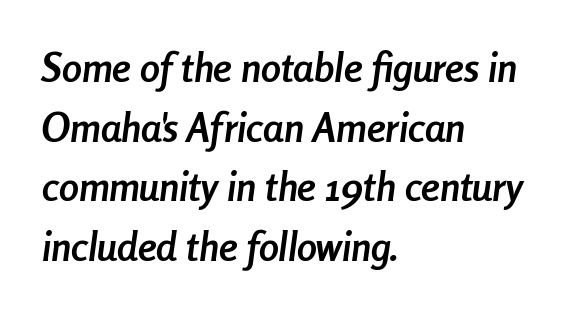
The image shows 40 px semibold, condensed type, italic (leaning right); set left-aligned, normal line spacing (1.49x), normal letter spacing, not underlined; low stroke contrast and a medium x-height.
